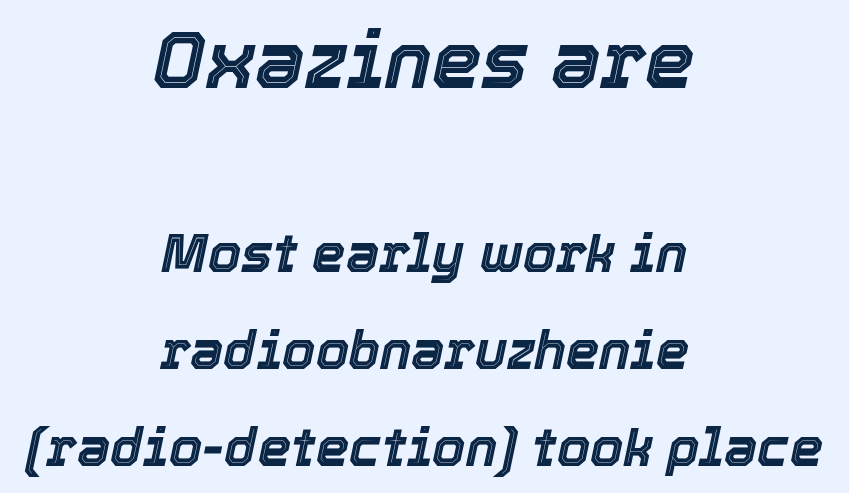
{"italic": "yes", "lean": "right", "slant_degrees": 12, "width": "normal", "x_height": "medium", "monospaced": "no", "underline": "no", "align": "center", "line_spacing_ratio": 1.83, "letter_spacing": "normal", "letter_spacing_em": 0.0, "larger_block": "first", "size_ratio": 1.49, "glyph_px": 79}
